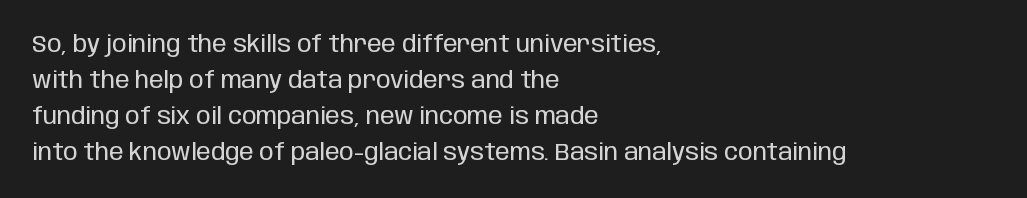
The image shows 24 px text type, upright; set left-aligned, normal line spacing (1.5x), normal letter spacing, not underlined.
